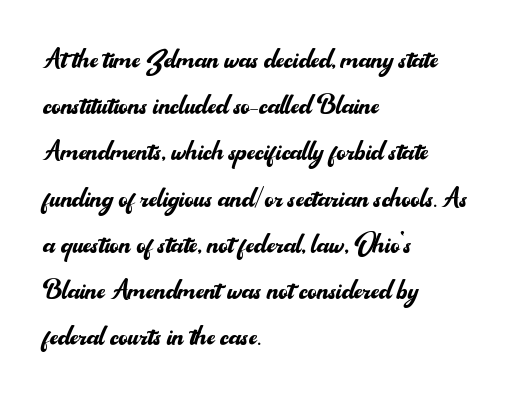
Q: Is the text bold? A: No.
Q: Is the text italic (slanted)? A: Yes.
Q: Is the typeface a serif or a sans-serif typeface? A: Sans-serif.
Q: Is the text underlined? A: No.
Q: How is the paragraph aligned? A: Left-aligned.
Q: Is the spacing between letters normal or unusually wide? A: Normal.
Q: Is the spacing between lines tight, normal or loose? A: Normal.
Q: Width (condensed, normal, or wide)? A: Normal.
Q: Stroke contrast? A: Medium.
Q: x-height? A: Small.
Q: Monospaced? A: No.
